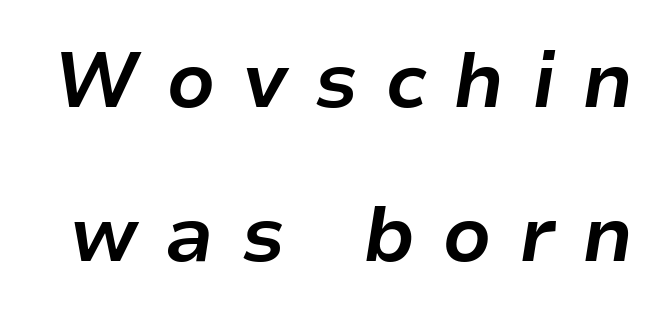
Q: Is the text bold? A: Yes.
Q: Is the text italic (slanted)? A: Yes, it leans right by about 9 degrees.
Q: Is the text underlined? A: No.
Q: Is the spacing between letters normal or unusually wide? A: Unusually wide.
Q: Is the spacing between lines tight, normal or loose? A: Loose.
Q: Width (condensed, normal, or wide)? A: Normal.
Q: Stroke contrast? A: Low.
Q: x-height? A: Medium.
Q: Monospaced? A: No.
